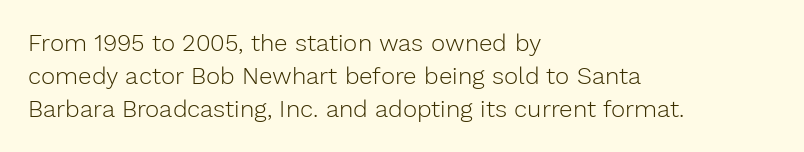
The image shows 24 px text type, upright; set left-aligned, normal line spacing (1.38x), normal letter spacing, not underlined.
